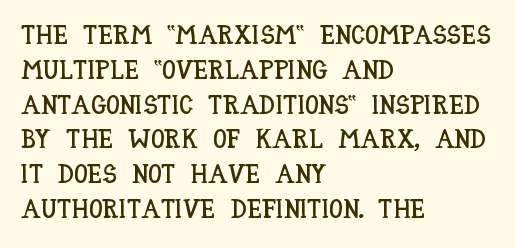
{"italic": "no", "underline": "no", "align": "left", "line_spacing": "normal", "line_spacing_ratio": 1.29, "letter_spacing": "normal", "letter_spacing_em": 0.0, "glyph_px": 27}
